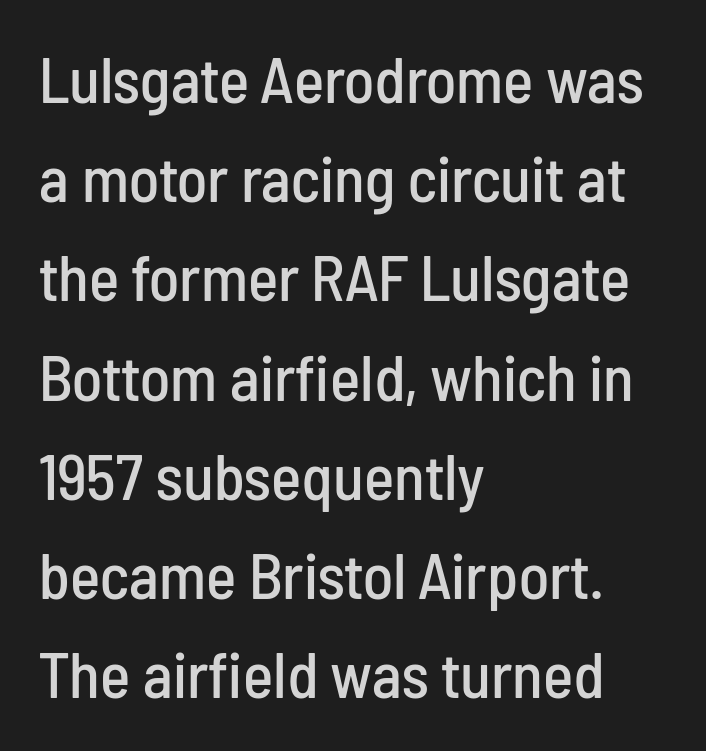
The image shows 64 px condensed sans-serif type, upright; set left-aligned, normal line spacing (1.55x), normal letter spacing, not underlined; low stroke contrast and a medium x-height.
